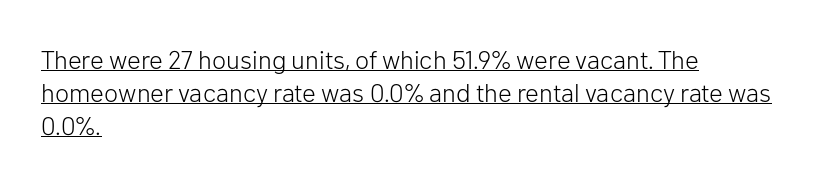
Q: Is the text bold? A: No.
Q: Is the text italic (slanted)? A: No, it is upright.
Q: Is the text underlined? A: Yes.
Q: How is the paragraph aligned? A: Left-aligned.
Q: Is the spacing between letters normal or unusually wide? A: Normal.
Q: Is the spacing between lines tight, normal or loose? A: Normal.
